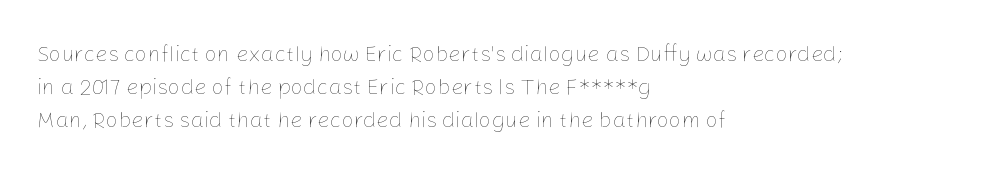
Q: Is the text bold? A: No.
Q: Is the text italic (slanted)? A: No, it is upright.
Q: Is the text underlined? A: No.
Q: How is the paragraph aligned? A: Left-aligned.
Q: Is the spacing between letters normal or unusually wide? A: Normal.
Q: Is the spacing between lines tight, normal or loose? A: Normal.
